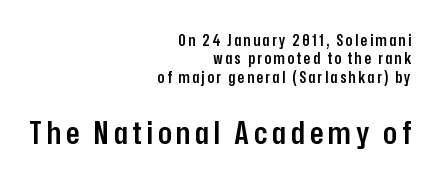
Q: Is the text bold? A: Semi-bold.
Q: Is the text italic (slanted)? A: No, it is upright.
Q: Is the typeface a serif or a sans-serif typeface? A: Sans-serif.
Q: Is the text underlined? A: No.
Q: How is the paragraph aligned? A: Right-aligned.
Q: Is the spacing between lines tight, normal or loose? A: Tight.
Q: Which block of text is set in a larger size, the first (top) or the second (bottom)? A: The second (bottom) one.
Q: Width (condensed, normal, or wide)? A: Condensed.
Q: Stroke contrast? A: Low.
Q: x-height? A: Medium.
Q: Monospaced? A: No.
